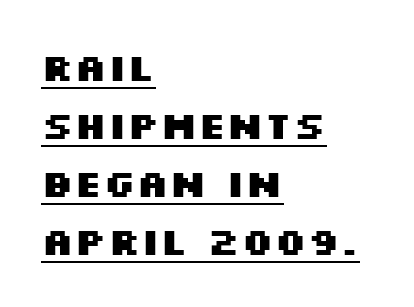
Q: Is the text bold? A: Yes.
Q: Is the text italic (slanted)? A: No, it is upright.
Q: Is the typeface a serif or a sans-serif typeface? A: Sans-serif.
Q: Is the text underlined? A: Yes.
Q: How is the paragraph aligned? A: Left-aligned.
Q: Is the spacing between letters normal or unusually wide? A: Normal.
Q: Is the spacing between lines tight, normal or loose? A: Normal.
Q: Width (condensed, normal, or wide)? A: Wide.
Q: Stroke contrast? A: Medium.
Q: x-height? A: Large.
Q: Monospaced? A: No.
